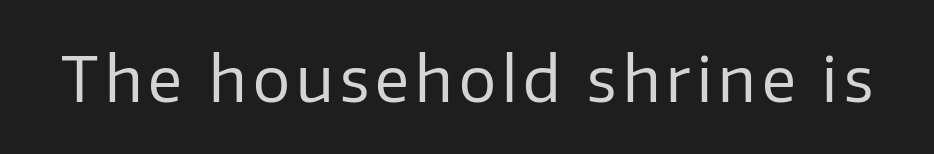
Looks like regular typesetting: each glyph gets only the width it needs. A sans-serif font was chosen for this passage. The zone under the glyphs is completely vacant. The lettering stays uniformly vertical, giving the passage a roman look. Stems here are at most as thick as an everyday book face.
